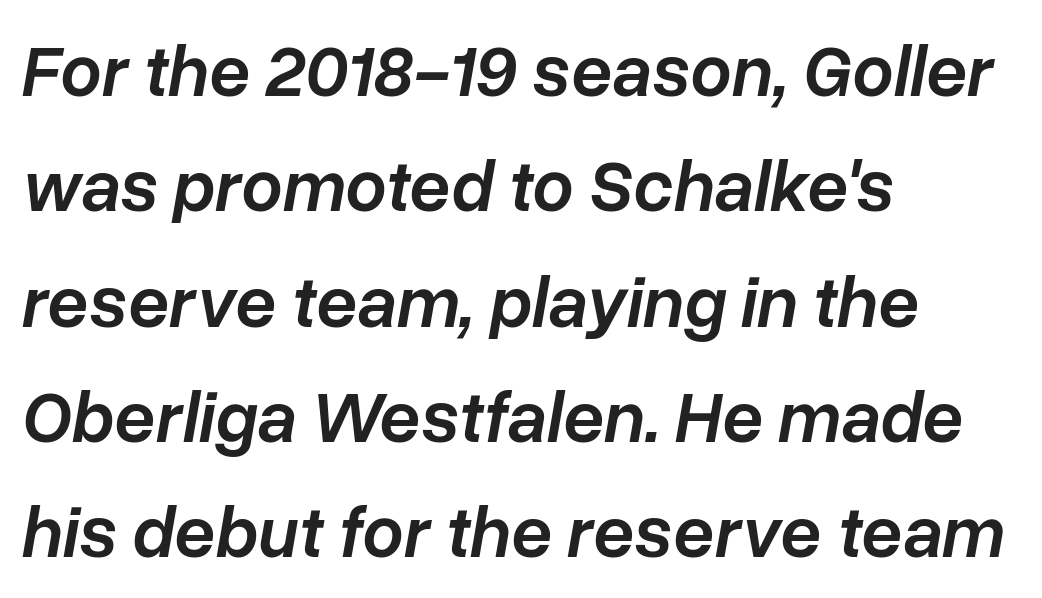
Q: Is the text bold? A: Semi-bold.
Q: Is the text italic (slanted)? A: Yes, it leans right by about 10 degrees.
Q: Is the text underlined? A: No.
Q: How is the paragraph aligned? A: Left-aligned.
Q: Is the spacing between letters normal or unusually wide? A: Normal.
Q: Is the spacing between lines tight, normal or loose? A: Normal.
Q: Width (condensed, normal, or wide)? A: Normal.
Q: Stroke contrast? A: Low.
Q: x-height? A: Medium.
Q: Monospaced? A: No.
